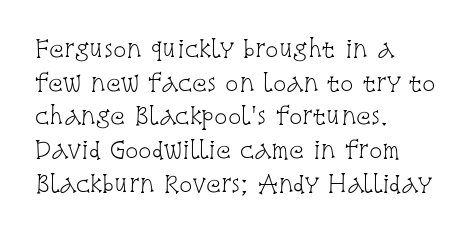
{"italic": "no", "bold": "no", "underline": "no", "align": "left", "line_spacing": "normal", "line_spacing_ratio": 1.53, "letter_spacing": "normal", "letter_spacing_em": 0.0, "glyph_px": 22}
